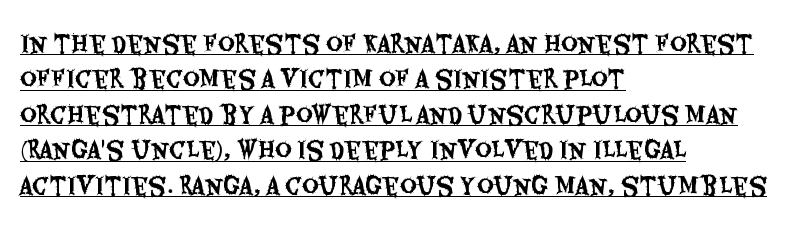
{"italic": "no", "underline": "yes", "align": "left", "line_spacing": "normal", "line_spacing_ratio": 1.54, "letter_spacing": "normal", "letter_spacing_em": 0.0, "glyph_px": 23}
